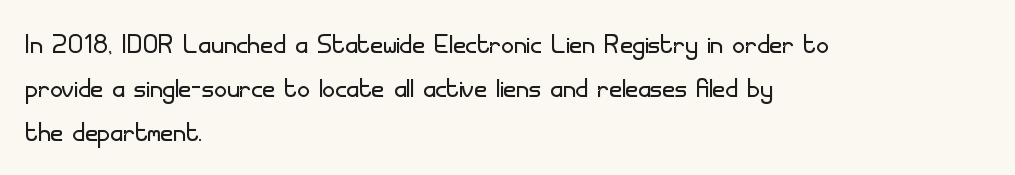
{"serif": "no", "italic": "no", "bold": "no", "weight": "light", "width": "normal", "stroke_contrast": "low", "x_height": "small", "monospaced": "no", "underline": "no", "align": "left", "line_spacing": "normal", "line_spacing_ratio": 1.26, "letter_spacing": "normal", "letter_spacing_em": 0.0, "glyph_px": 35}
